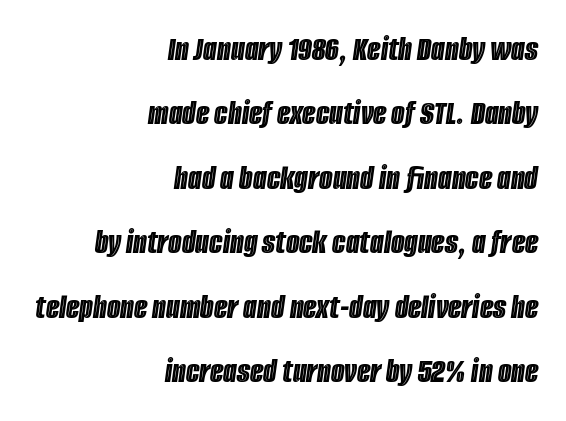
The image shows 35 px condensed type, italic (leaning right); set right-aligned, line spacing 1.84x, normal letter spacing, not underlined; a large x-height.
